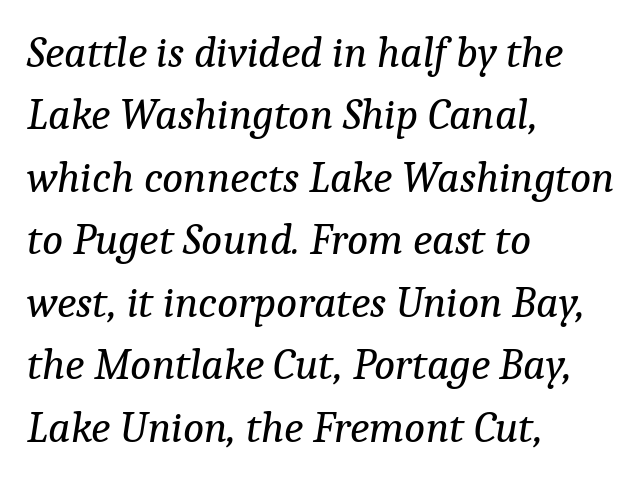
The image shows 44 px regular-weight serif type, italic (leaning right); set left-aligned, normal line spacing (1.42x), normal letter spacing, not underlined; low stroke contrast and a medium x-height.
